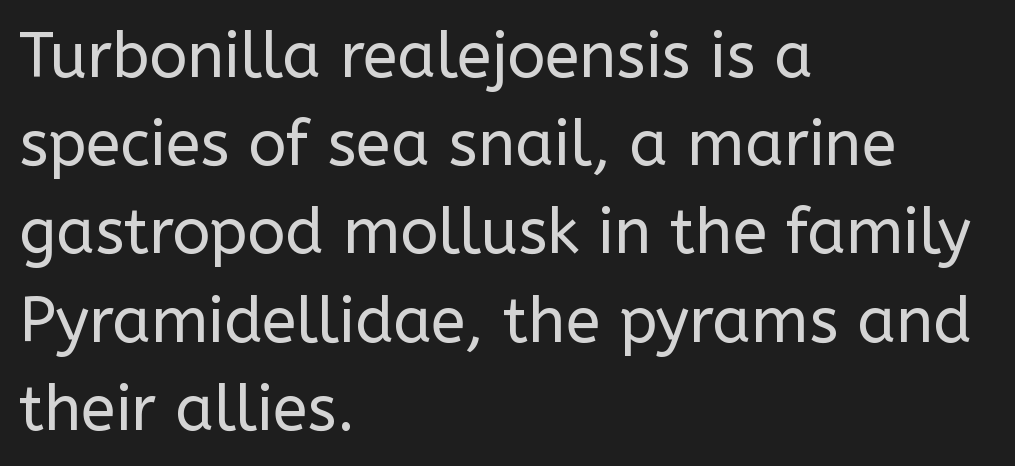
{"serif": "no", "italic": "no", "bold": "no", "weight": "regular", "width": "normal", "stroke_contrast": "low", "x_height": "medium", "monospaced": "no", "underline": "no", "align": "left", "line_spacing": "normal", "line_spacing_ratio": 1.4, "letter_spacing": "normal", "letter_spacing_em": 0.0, "glyph_px": 63}
